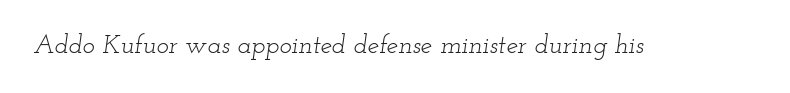
{"italic": "yes", "lean": "right", "slant_degrees": 12, "bold": "no", "underline": "no", "letter_spacing": "normal", "letter_spacing_em": 0.0, "glyph_px": 26}
